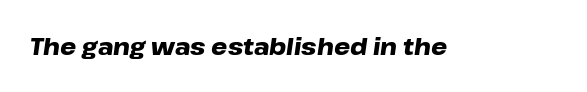
The image shows 23 px bold type, italic (leaning right); set normal letter spacing, not underlined.
